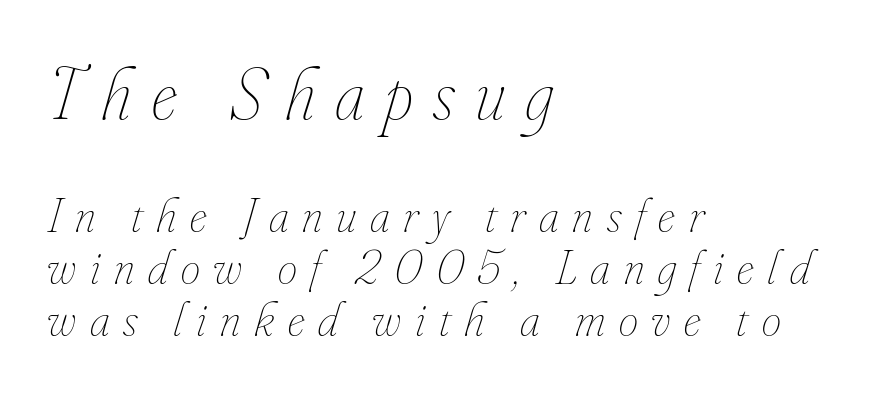
Q: Is the text bold? A: No.
Q: Is the text italic (slanted)? A: Yes, it leans right by about 16 degrees.
Q: Is the text underlined? A: No.
Q: How is the paragraph aligned? A: Left-aligned.
Q: Is the spacing between letters normal or unusually wide? A: Unusually wide.
Q: Is the spacing between lines tight, normal or loose? A: Tight.
Q: Which block of text is set in a larger size, the first (top) or the second (bottom)? A: The first (top) one.
Q: Width (condensed, normal, or wide)? A: Condensed.
Q: Stroke contrast? A: Low.
Q: x-height? A: Small.
Q: Monospaced? A: No.
